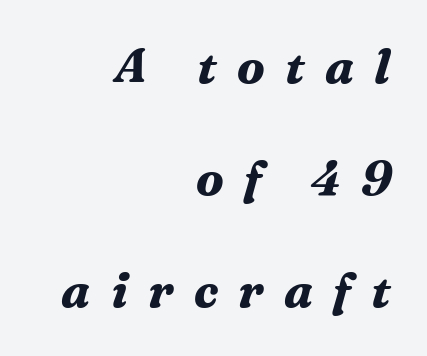
Q: Is the text bold? A: Yes.
Q: Is the text italic (slanted)? A: Yes, it leans right by about 16 degrees.
Q: Is the typeface a serif or a sans-serif typeface? A: Serif.
Q: Is the text underlined? A: No.
Q: How is the paragraph aligned? A: Right-aligned.
Q: Is the spacing between letters normal or unusually wide? A: Unusually wide.
Q: Is the spacing between lines tight, normal or loose? A: Loose.
Q: Width (condensed, normal, or wide)? A: Normal.
Q: Stroke contrast? A: Medium.
Q: x-height? A: Medium.
Q: Monospaced? A: No.
